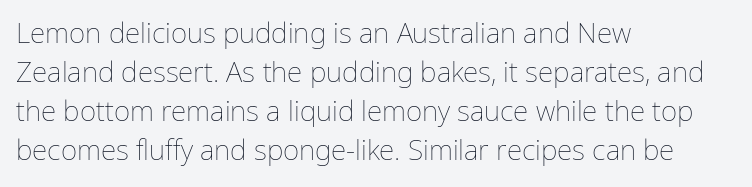
The image shows 28 px thin type, upright; set left-aligned, normal line spacing (1.39x), normal letter spacing, not underlined; low stroke contrast and a medium x-height.
